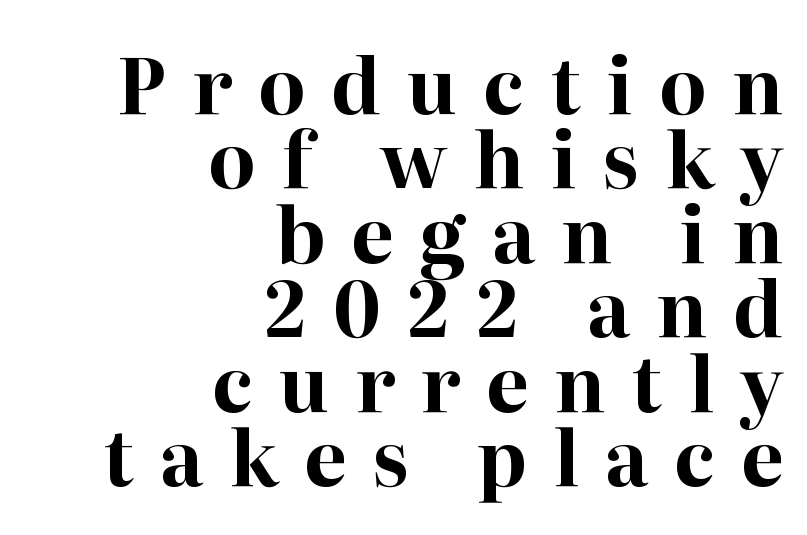
{"serif": "yes", "italic": "no", "bold": "yes", "weight": "bold", "width": "normal", "stroke_contrast": "high", "x_height": "medium", "monospaced": "no", "underline": "no", "align": "right", "line_spacing": "tight", "line_spacing_ratio": 0.98, "letter_spacing": "wide", "letter_spacing_em": 0.34, "glyph_px": 76}
